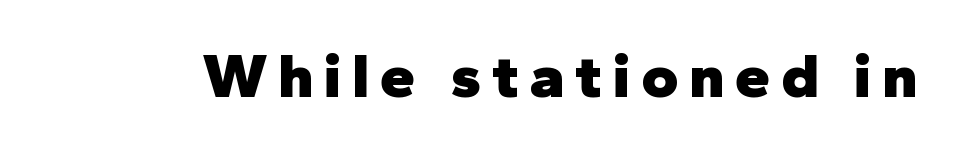
Check under the words: just untouched page. The letters advance in unequal steps, a hallmark of proportional type. Regarding serifs, this sample does without them. Look at the stroke-to-counter ratio: heavy, a bold. Tall strokes in this sample are plumb rather than angled.
